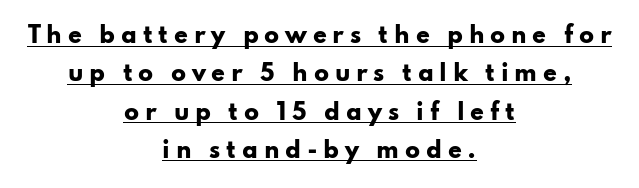
Q: Is the text bold? A: Yes.
Q: Is the text italic (slanted)? A: No, it is upright.
Q: Is the text underlined? A: Yes.
Q: How is the paragraph aligned? A: Centered.
Q: Is the spacing between letters normal or unusually wide? A: Unusually wide.
